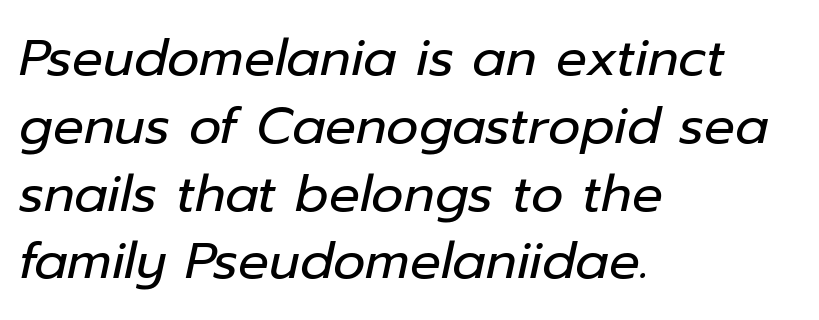
{"italic": "yes", "lean": "right", "slant_degrees": 12, "bold": "no", "weight": "regular", "width": "normal", "stroke_contrast": "low", "x_height": "medium", "monospaced": "no", "underline": "no", "align": "left", "line_spacing": "normal", "line_spacing_ratio": 1.33, "letter_spacing": "normal", "letter_spacing_em": 0.0, "glyph_px": 51}
